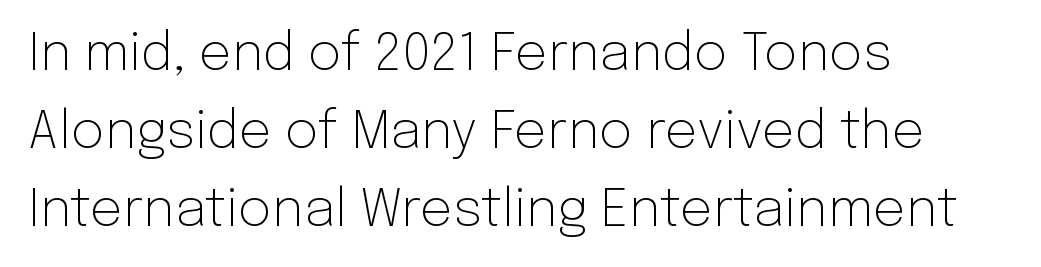
These glyphs show unthickened strokes, regular width or finer. This sample uses an upright cut, with every glyph sitting square on the baseline. Here the glyphs are tracked normally, forming tight word shapes. Do the characters align in a grid? No, the font is proportional. No feet cap the strokes, marking this as sans-serif type.
